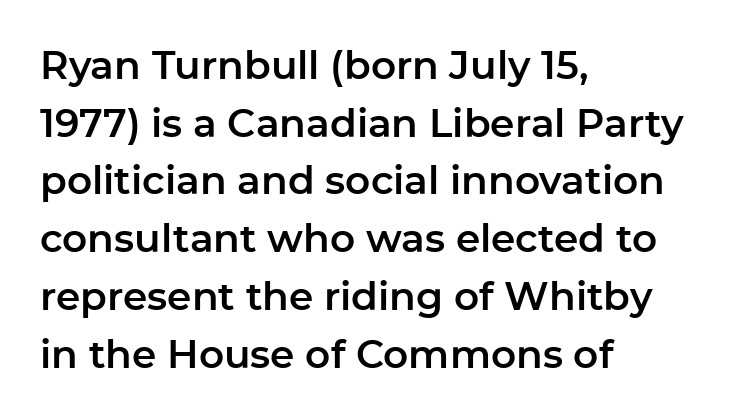
Q: Is the text italic (slanted)? A: No, it is upright.
Q: Is the typeface a serif or a sans-serif typeface? A: Sans-serif.
Q: Is the text underlined? A: No.
Q: How is the paragraph aligned? A: Left-aligned.
Q: Is the spacing between letters normal or unusually wide? A: Normal.
Q: Is the spacing between lines tight, normal or loose? A: Normal.
Q: Width (condensed, normal, or wide)? A: Normal.
Q: Stroke contrast? A: Low.
Q: x-height? A: Medium.
Q: Monospaced? A: No.
